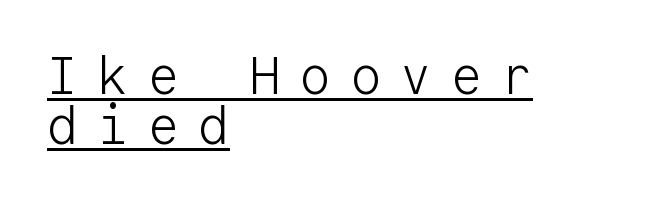
The image shows 52 px light sans-serif type, upright, monospaced; set left-aligned, tight line spacing (0.96x), unusually wide letter spacing (+0.37 em), underlined; low stroke contrast and a medium x-height.
